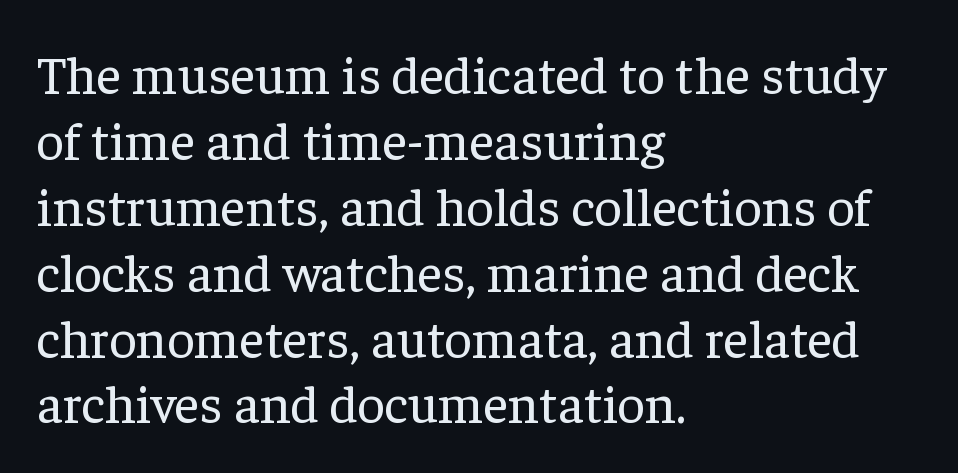
The image shows 54 px regular-weight serif type, upright; set left-aligned, line spacing 1.22x, normal letter spacing, not underlined; low stroke contrast and a medium x-height.
